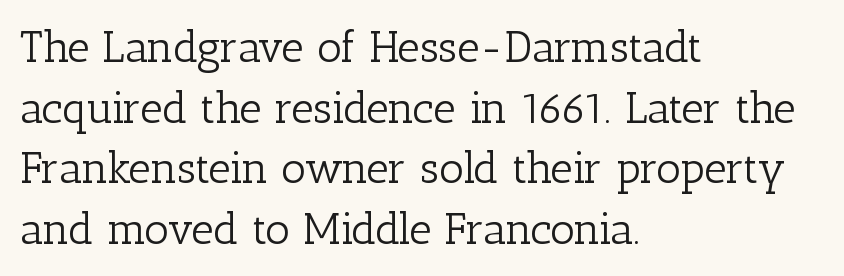
Q: Is the text bold? A: No.
Q: Is the text italic (slanted)? A: No, it is upright.
Q: Is the typeface a serif or a sans-serif typeface? A: Serif.
Q: Is the text underlined? A: No.
Q: How is the paragraph aligned? A: Left-aligned.
Q: Is the spacing between letters normal or unusually wide? A: Normal.
Q: Is the spacing between lines tight, normal or loose? A: Normal.
Q: Width (condensed, normal, or wide)? A: Normal.
Q: Stroke contrast? A: Low.
Q: x-height? A: Medium.
Q: Monospaced? A: No.
